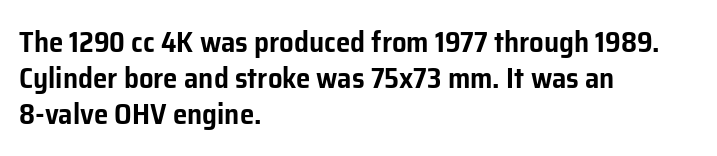
The image shows 29 px sans-serif type, upright; set left-aligned, line spacing 1.24x, normal letter spacing, not underlined; low stroke contrast and a medium x-height.
